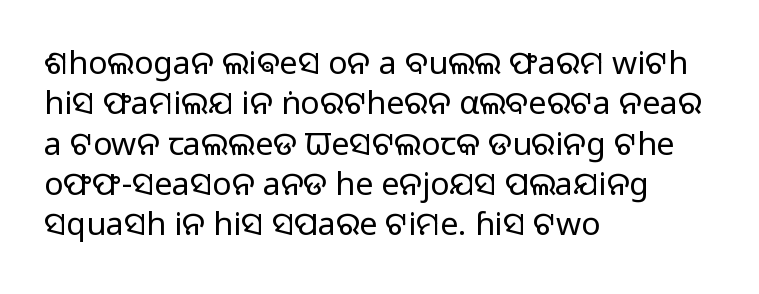
{"serif": "no", "italic": "no", "bold": "no", "weight": "light", "width": "normal", "stroke_contrast": "low", "x_height": "medium", "monospaced": "no", "underline": "no", "align": "left", "line_spacing": "normal", "line_spacing_ratio": 1.26, "letter_spacing": "normal", "letter_spacing_em": 0.0, "glyph_px": 32}
